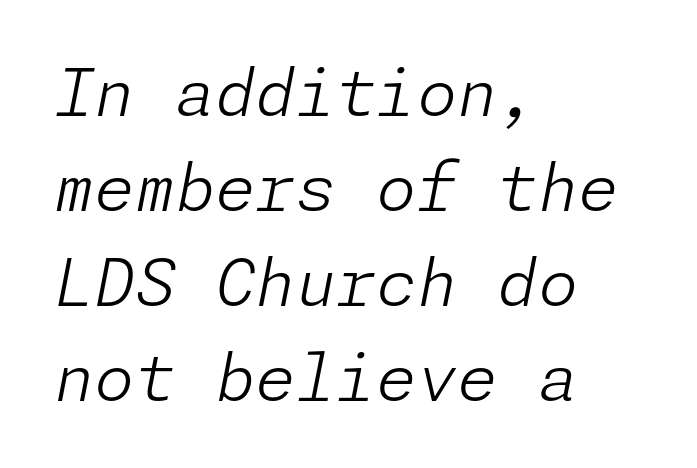
{"italic": "yes", "lean": "right", "slant_degrees": 11, "bold": "no", "weight": "light", "width": "normal", "stroke_contrast": "low", "x_height": "medium", "underline": "no", "align": "left", "line_spacing": "normal", "line_spacing_ratio": 1.46, "letter_spacing": "normal", "letter_spacing_em": 0.0, "glyph_px": 65}
